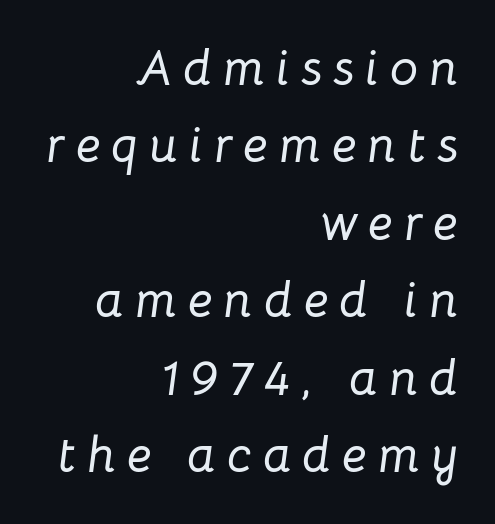
{"italic": "yes", "lean": "right", "slant_degrees": 8, "width": "normal", "stroke_contrast": "low", "x_height": "medium", "monospaced": "no", "underline": "no", "align": "right", "line_spacing": "normal", "line_spacing_ratio": 1.55, "letter_spacing": "wide", "letter_spacing_em": 0.22, "glyph_px": 50}
